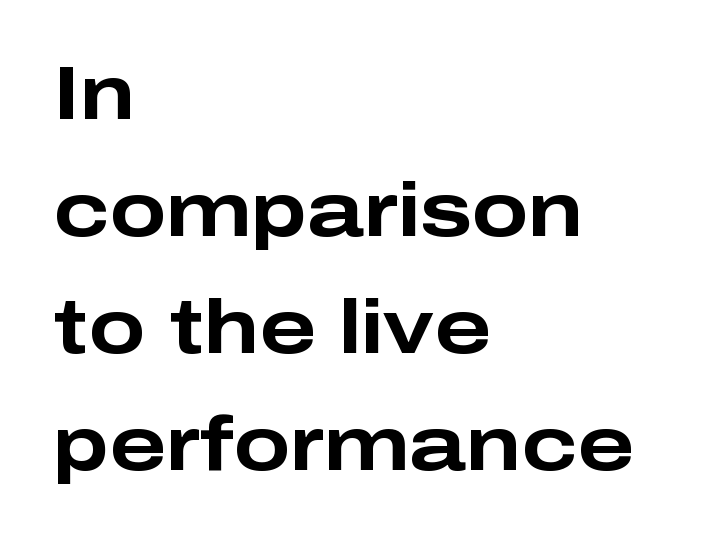
Q: Is the text bold? A: Yes.
Q: Is the text italic (slanted)? A: No, it is upright.
Q: Is the typeface a serif or a sans-serif typeface? A: Sans-serif.
Q: Is the text underlined? A: No.
Q: How is the paragraph aligned? A: Left-aligned.
Q: Is the spacing between letters normal or unusually wide? A: Normal.
Q: Is the spacing between lines tight, normal or loose? A: Normal.
Q: Width (condensed, normal, or wide)? A: Wide.
Q: Stroke contrast? A: Low.
Q: x-height? A: Medium.
Q: Monospaced? A: No.
